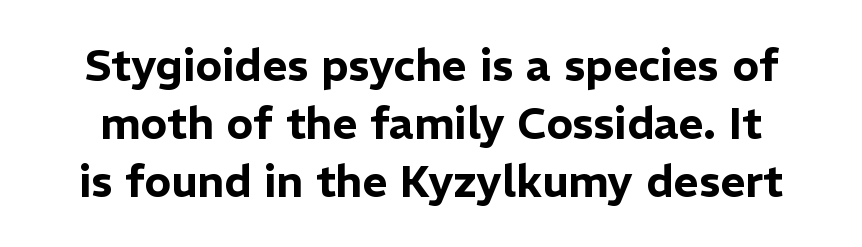
The image shows 44 px sans-serif type, upright; set normal line spacing (1.32x), normal letter spacing, not underlined; low stroke contrast and a medium x-height.
